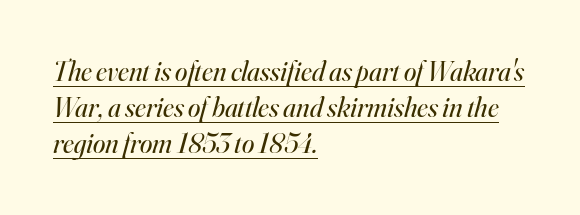
Teacher's note: observe the even left margin — that is flush-left alignment. Emphasis-style slanted type is in use. The space between consecutive lines is moderate. Think of a printed novel: that variable character pitch is what you see here.
